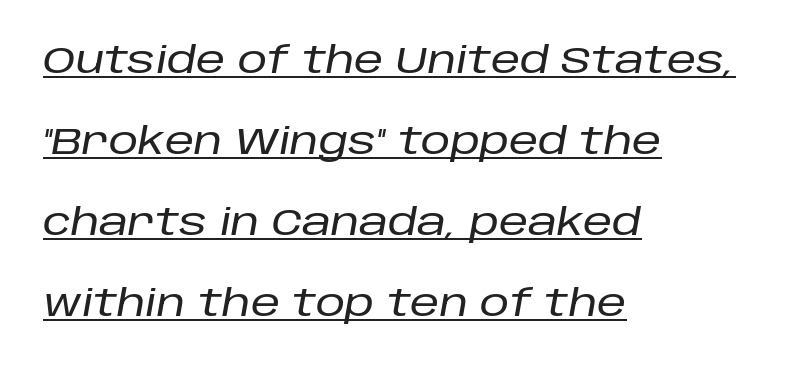
The image shows 37 px text type, italic (leaning right); set left-aligned, loose line spacing (2.19x), normal letter spacing, underlined; low stroke contrast and a large x-height.
